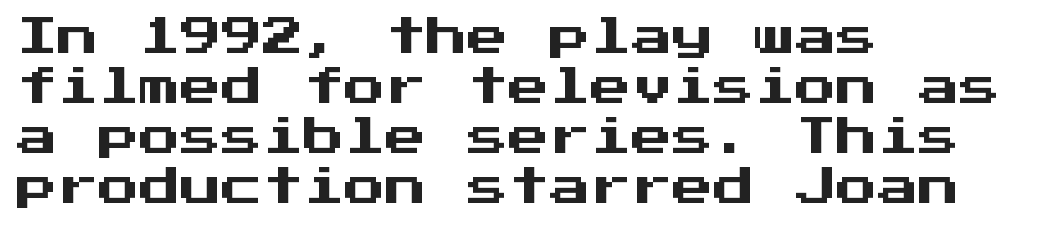
{"serif": "no", "italic": "no", "width": "normal", "stroke_contrast": "medium", "x_height": "medium", "monospaced": "yes", "underline": "no", "align": "left", "line_spacing_ratio": 1.22, "letter_spacing": "normal", "letter_spacing_em": 0.0, "glyph_px": 41}
